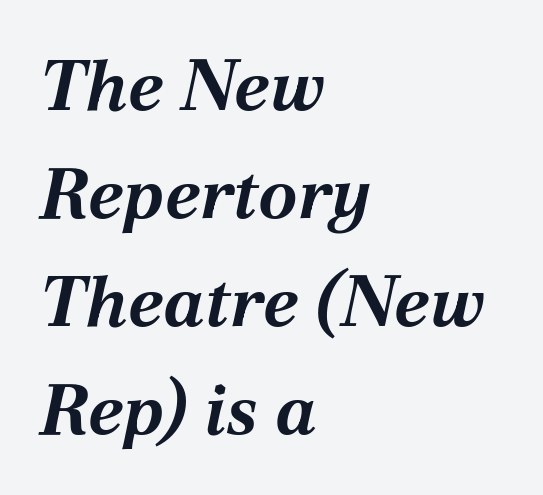
Q: Is the text bold? A: Yes.
Q: Is the text italic (slanted)? A: Yes, it leans right by about 12 degrees.
Q: Is the text underlined? A: No.
Q: How is the paragraph aligned? A: Left-aligned.
Q: Is the spacing between letters normal or unusually wide? A: Normal.
Q: Is the spacing between lines tight, normal or loose? A: Normal.
Q: Width (condensed, normal, or wide)? A: Normal.
Q: Stroke contrast? A: Medium.
Q: x-height? A: Medium.
Q: Monospaced? A: No.
